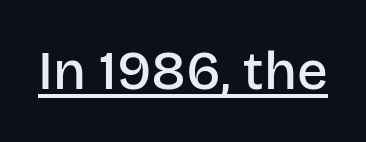
The image shows 54 px semibold sans-serif type, upright; set normal letter spacing, underlined; low stroke contrast and a large x-height.
